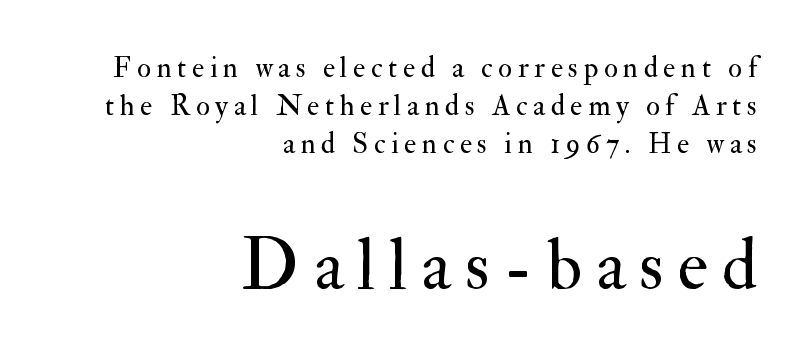
{"serif": "yes", "italic": "no", "bold": "no", "weight": "regular", "width": "normal", "stroke_contrast": "medium", "x_height": "small", "monospaced": "no", "underline": "no", "align": "right", "line_spacing": "normal", "line_spacing_ratio": 1.31, "larger_block": "second", "size_ratio": 2.48, "glyph_px": 72}
